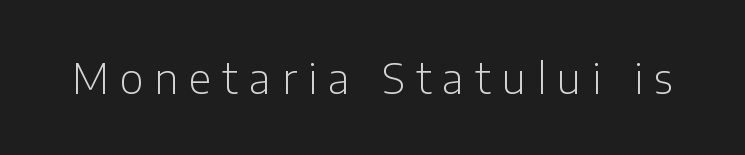
Q: Is the text bold? A: No.
Q: Is the text italic (slanted)? A: No, it is upright.
Q: Is the typeface a serif or a sans-serif typeface? A: Sans-serif.
Q: Is the text underlined? A: No.
Q: Is the spacing between letters normal or unusually wide? A: Unusually wide.
Q: Width (condensed, normal, or wide)? A: Normal.
Q: Stroke contrast? A: Low.
Q: x-height? A: Medium.
Q: Monospaced? A: No.
